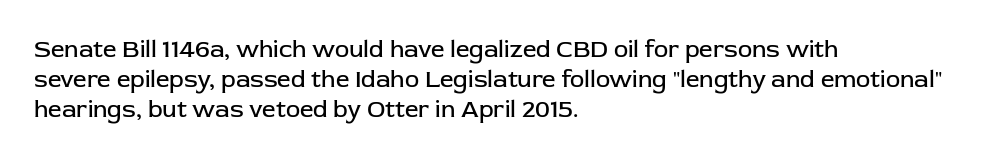
The weight would be labelled regular, book, light, or lighter still. Every stem runs plumb, perpendicular to the baseline. Descender tails drop into unmarked territory. One glance says typical: line gaps are just what's usual.
